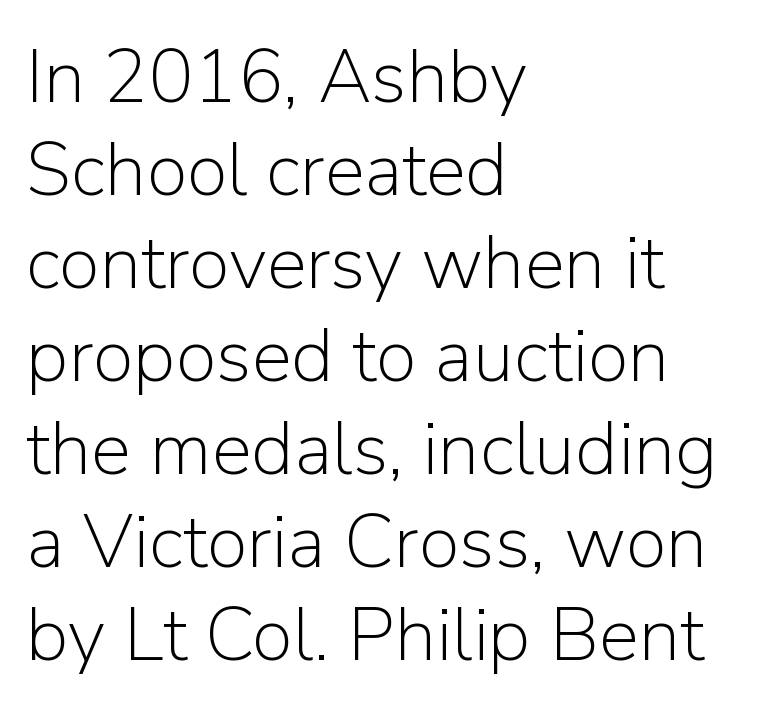
Q: Is the text bold? A: No.
Q: Is the text italic (slanted)? A: No, it is upright.
Q: Is the typeface a serif or a sans-serif typeface? A: Sans-serif.
Q: Is the text underlined? A: No.
Q: How is the paragraph aligned? A: Left-aligned.
Q: Is the spacing between letters normal or unusually wide? A: Normal.
Q: Width (condensed, normal, or wide)? A: Normal.
Q: Stroke contrast? A: Low.
Q: x-height? A: Medium.
Q: Monospaced? A: No.
